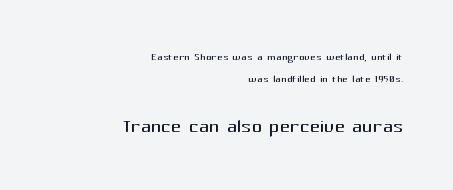
{"italic": "no", "bold": "no", "underline": "no", "align": "right", "line_spacing": "normal", "line_spacing_ratio": 1.57, "letter_spacing": "normal", "letter_spacing_em": 0.0, "larger_block": "second", "size_ratio": 1.79, "glyph_px": 25}
